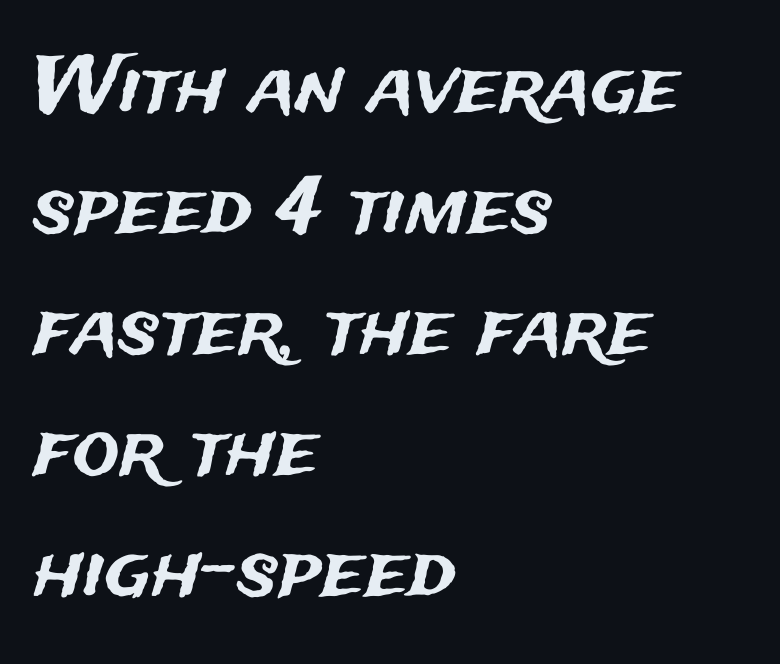
This block has exactly the height ordinary leading produces. The zone under the glyphs is completely vacant. Notice how the passage keeps a crisp vertical edge on the left only. To sum up the face: it is a sans, with no serifs.
